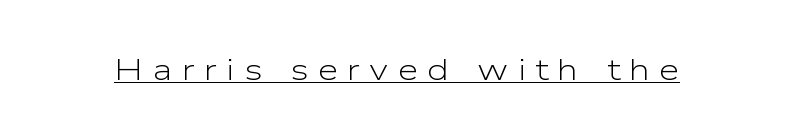
Tracking value appears strongly positive — letters spread wide. Spacing verdict: proportional, widths tailored to each character. A baseline rule has been typeset under these characters. The glyphs in this specimen are sans serif. A light-to-regular cut is what we see here.
